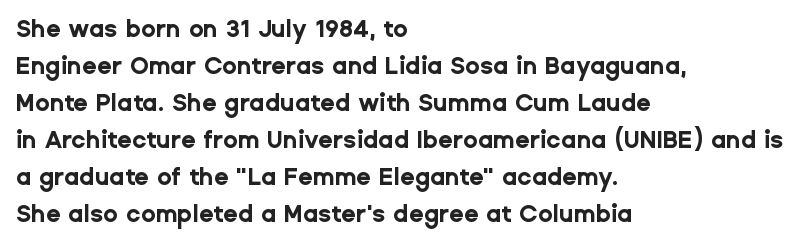
The image shows 24 px bold type, upright; set left-aligned, normal line spacing (1.54x), normal letter spacing, not underlined.
